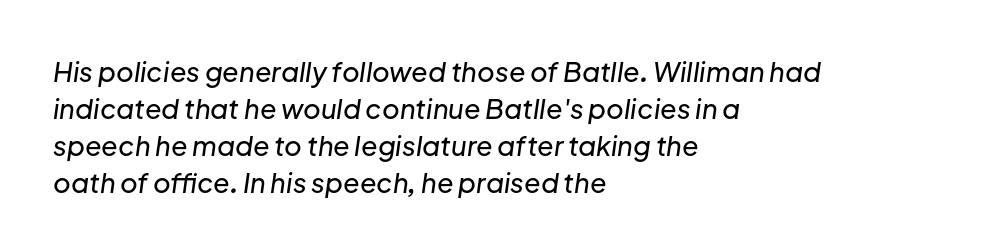
Q: Is the text italic (slanted)? A: Yes, it leans right by about 8 degrees.
Q: Is the text underlined? A: No.
Q: How is the paragraph aligned? A: Left-aligned.
Q: Is the spacing between letters normal or unusually wide? A: Normal.
Q: Is the spacing between lines tight, normal or loose? A: Normal.
